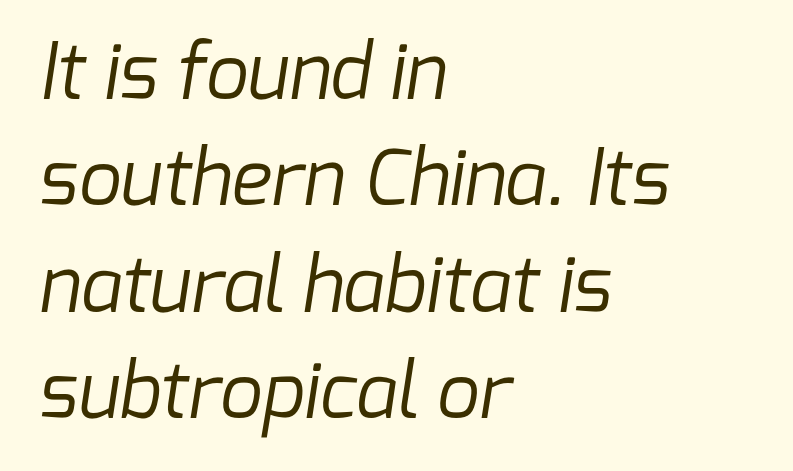
Visually the block forms a straight wall on the left and a jagged coastline on the right. Character widths vary here, with narrow letters taking less room than wide ones. Nobody touched the tracking dial on this one. The font family rendered here belongs to the sans-serif group. Lines of text with bare space underneath.
